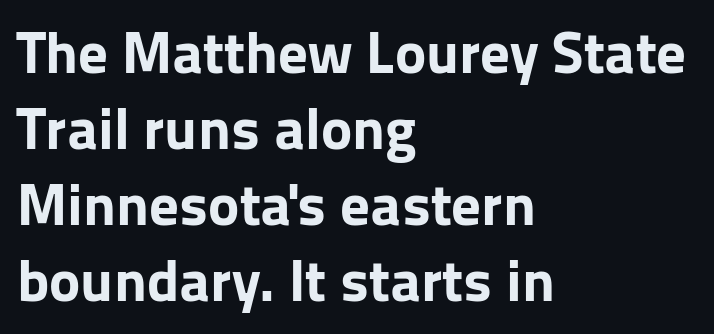
Q: Is the text bold? A: Yes.
Q: Is the text italic (slanted)? A: No, it is upright.
Q: Is the typeface a serif or a sans-serif typeface? A: Sans-serif.
Q: Is the text underlined? A: No.
Q: How is the paragraph aligned? A: Left-aligned.
Q: Is the spacing between letters normal or unusually wide? A: Normal.
Q: Is the spacing between lines tight, normal or loose? A: Normal.
Q: Width (condensed, normal, or wide)? A: Normal.
Q: Stroke contrast? A: Low.
Q: x-height? A: Medium.
Q: Monospaced? A: No.
